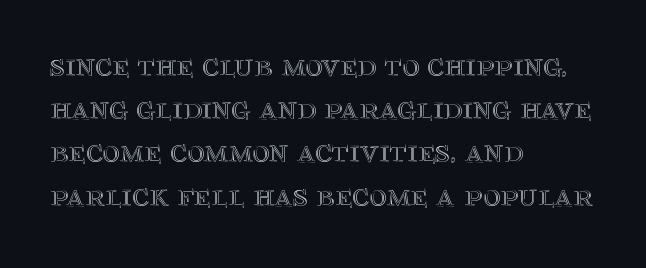
The image shows 33 px text type, upright; set left-aligned, normal line spacing (1.31x), normal letter spacing, not underlined; a large x-height.
